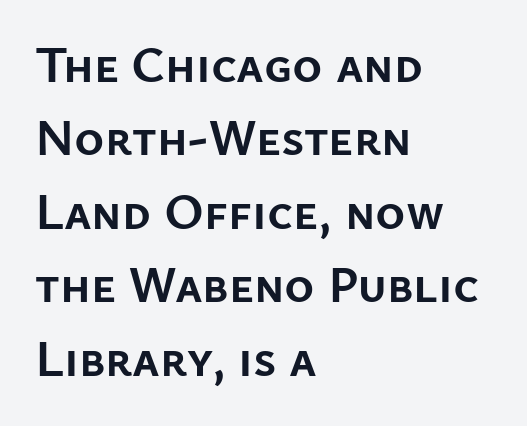
Each letter keeps its own natural width here, so spacing adapts to shape. Ordinary non-slanted type is in use. In CSS terms this would be text-align: left. As a designer I'd log this as weight 700, bold.
